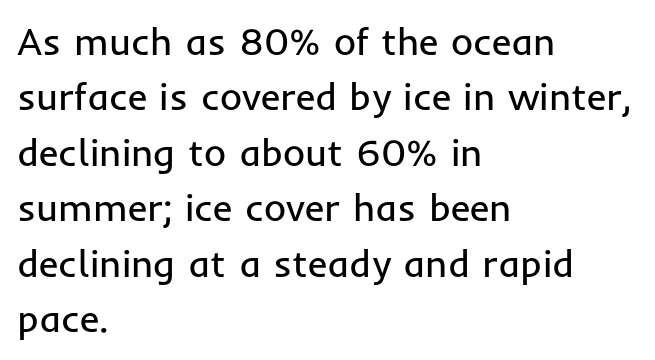
No letter is thick-stroked: the sample isn't bold. Unlike a traditional serif, this face leaves its strokes unadorned. The rendering uses natural spacing where letterforms have individual widths. Underline: absent. Tall strokes in this sample are plumb rather than angled.
